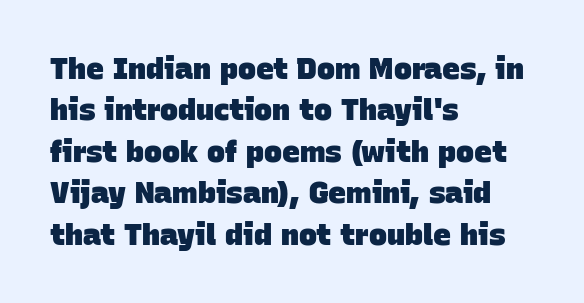
{"serif": "no", "bold": "yes", "weight": "heavy", "width": "normal", "stroke_contrast": "low", "x_height": "large", "monospaced": "no", "underline": "no", "align": "left", "line_spacing": "normal", "line_spacing_ratio": 1.38, "letter_spacing": "normal", "letter_spacing_em": 0.0, "glyph_px": 30}
